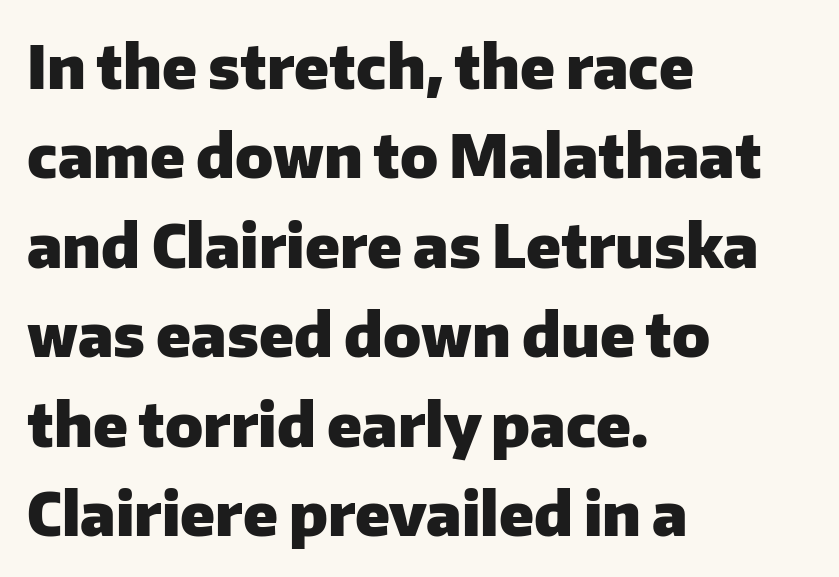
Letterform terminals end flat and unadorned throughout the passage. Descender tails drop into unmarked territory. A typesetter would call this proportional, since set widths differ per character. Pretty heavy lettering here — definitely bold. Observe the ordinary spacing: letters are neighbours, not strangers.
